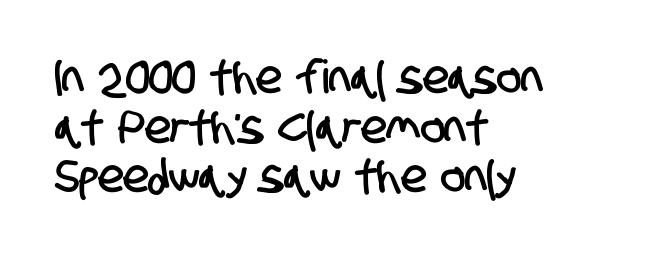
Rule under the text: the space is simply empty. The lines are quadded left. The letters sit at their default tracking, neither squeezed nor spread. Think of a printed novel: that variable character pitch is what you see here.
